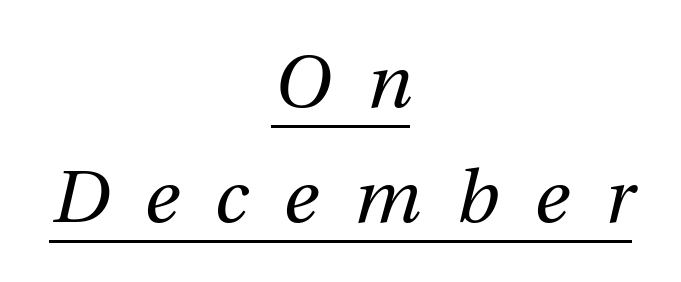
{"italic": "yes", "lean": "right", "slant_degrees": 12, "bold": "no", "weight": "regular", "width": "normal", "stroke_contrast": "medium", "x_height": "medium", "monospaced": "no", "underline": "yes", "align": "center", "line_spacing": "normal", "line_spacing_ratio": 1.55, "letter_spacing": "wide", "letter_spacing_em": 0.49, "glyph_px": 74}
